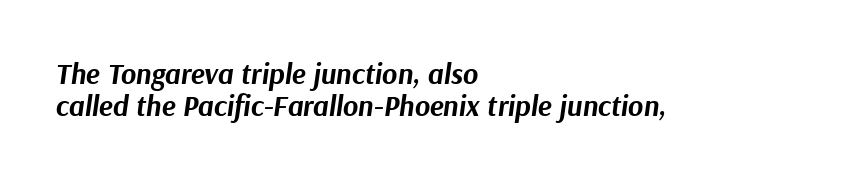
The rendering uses a small line-height, squeezing the rows. Descenders are the only things crossing below the line. Compared with an ordinary text face, these strokes are far heavier — a full bold. Is the letter spacing exaggerated? No — it looks like the ordinary default. The font's italic variant was chosen for this text. Spacing verdict: proportional, widths tailored to each character.
